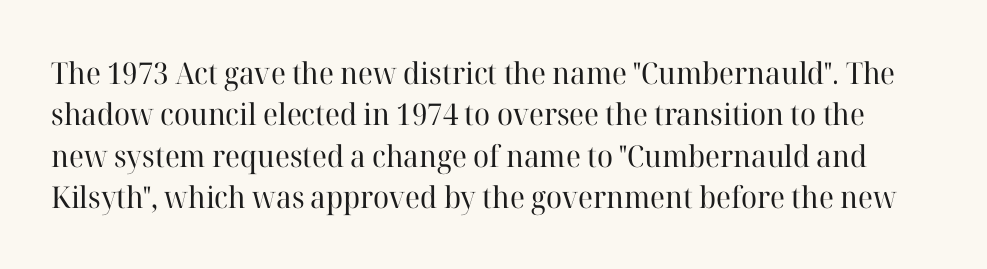
The image shows 30 px regular-weight serif type, upright; set normal line spacing (1.38x), normal letter spacing, not underlined; high stroke contrast and a medium x-height.
